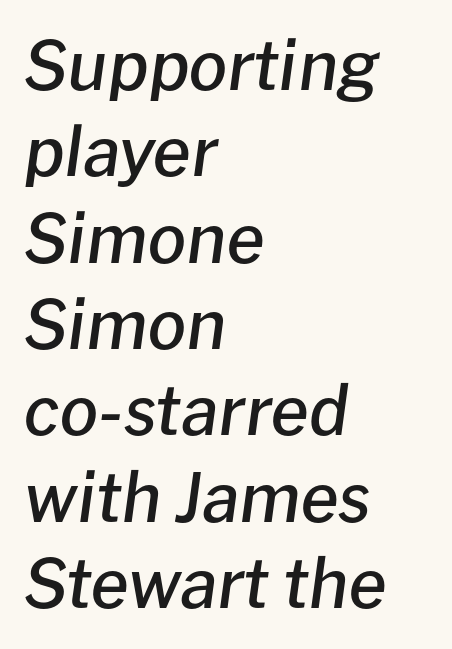
The image shows 68 px semibold type, italic (leaning right); set left-aligned, normal line spacing (1.27x), normal letter spacing, not underlined; low stroke contrast and a medium x-height.
